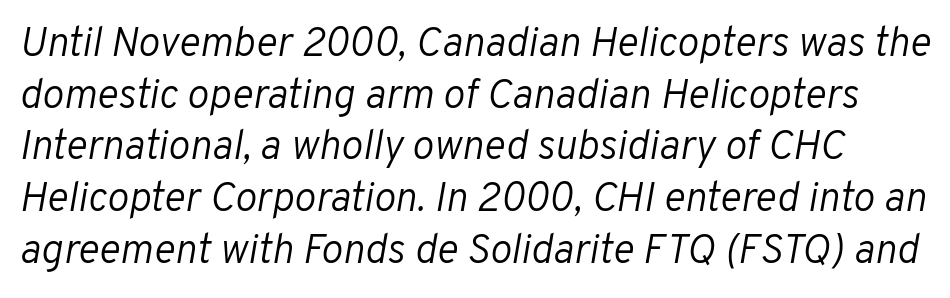
The image shows 41 px light type, italic (leaning right); set normal line spacing (1.26x), normal letter spacing, not underlined; low stroke contrast and a medium x-height.
